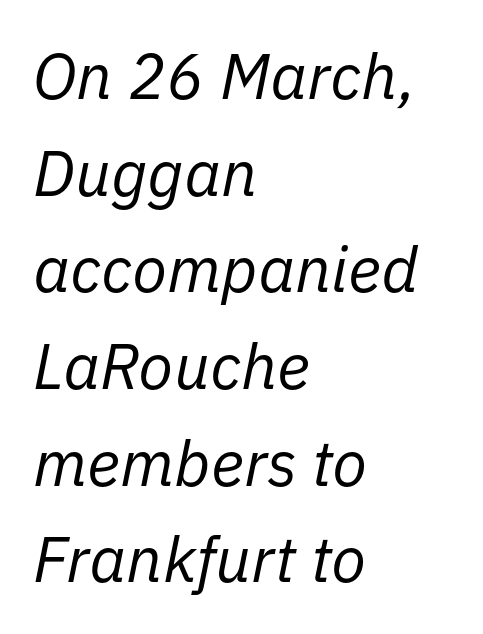
The image shows 64 px regular-weight type, italic (leaning right); set left-aligned, normal line spacing (1.51x), normal letter spacing, not underlined; low stroke contrast and a medium x-height.
